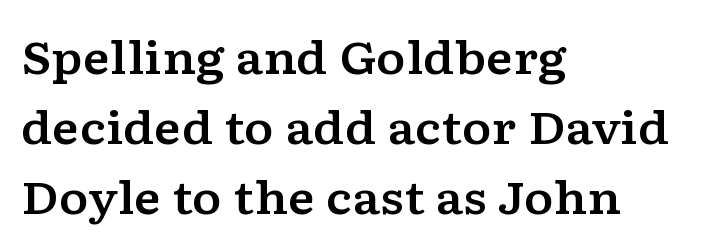
{"serif": "yes", "italic": "no", "width": "wide", "stroke_contrast": "low", "x_height": "medium", "monospaced": "no", "underline": "no", "align": "left", "line_spacing": "normal", "line_spacing_ratio": 1.56, "letter_spacing": "normal", "letter_spacing_em": 0.0, "glyph_px": 45}
